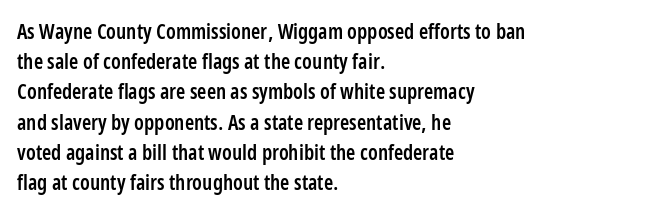
The image shows 21 px text type, upright; set left-aligned, normal line spacing (1.44x), normal letter spacing, not underlined.
